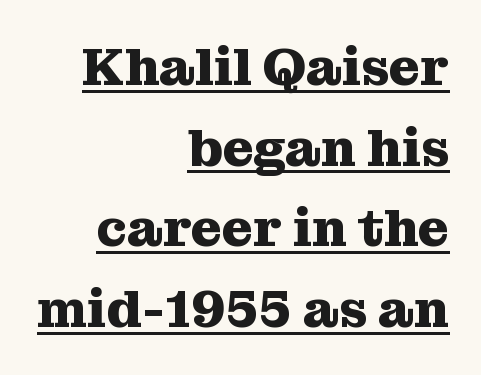
{"serif": "yes", "italic": "no", "bold": "yes", "weight": "heavy", "width": "normal", "stroke_contrast": "medium", "x_height": "medium", "monospaced": "no", "underline": "yes", "align": "right", "line_spacing": "normal", "line_spacing_ratio": 1.52, "letter_spacing": "normal", "letter_spacing_em": 0.0, "glyph_px": 53}
